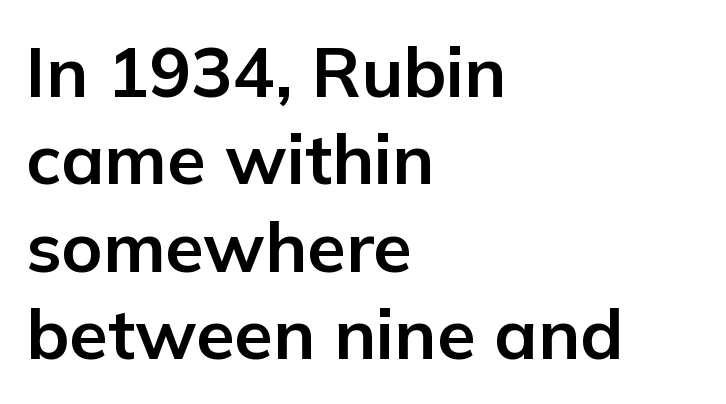
Q: Is the text bold? A: Yes.
Q: Is the text italic (slanted)? A: No, it is upright.
Q: Is the typeface a serif or a sans-serif typeface? A: Sans-serif.
Q: Is the text underlined? A: No.
Q: How is the paragraph aligned? A: Left-aligned.
Q: Is the spacing between letters normal or unusually wide? A: Normal.
Q: Is the spacing between lines tight, normal or loose? A: Normal.
Q: Width (condensed, normal, or wide)? A: Normal.
Q: Stroke contrast? A: Low.
Q: x-height? A: Medium.
Q: Monospaced? A: No.
